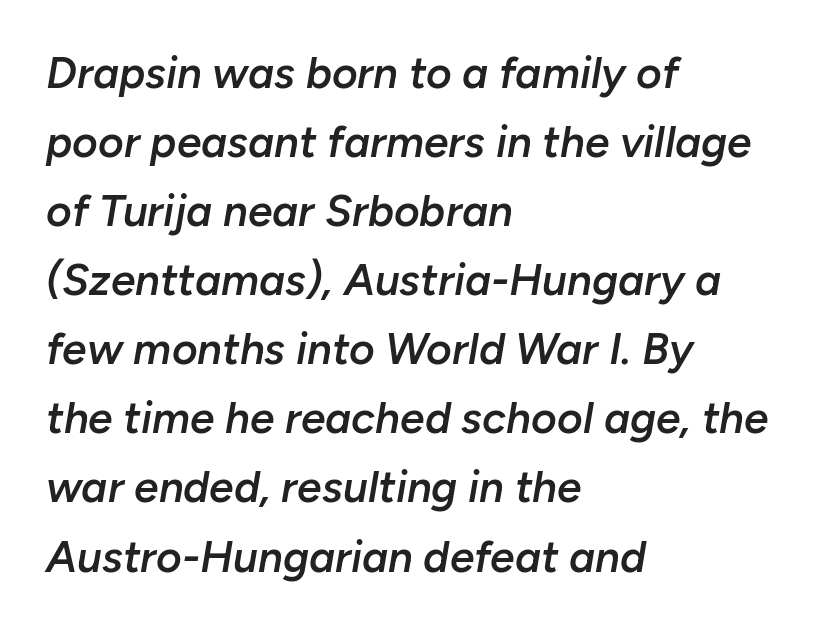
{"italic": "yes", "lean": "right", "slant_degrees": 10, "bold": "semi", "weight": "semibold", "width": "normal", "stroke_contrast": "low", "x_height": "medium", "monospaced": "no", "underline": "no", "align": "left", "line_spacing": "normal", "line_spacing_ratio": 1.57, "letter_spacing": "normal", "letter_spacing_em": 0.0, "glyph_px": 44}
